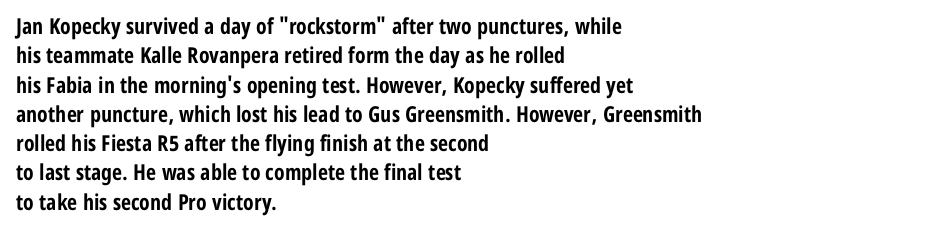
Q: Is the text bold? A: Yes.
Q: Is the text italic (slanted)? A: No, it is upright.
Q: Is the text underlined? A: No.
Q: How is the paragraph aligned? A: Left-aligned.
Q: Is the spacing between letters normal or unusually wide? A: Normal.
Q: Is the spacing between lines tight, normal or loose? A: Normal.
